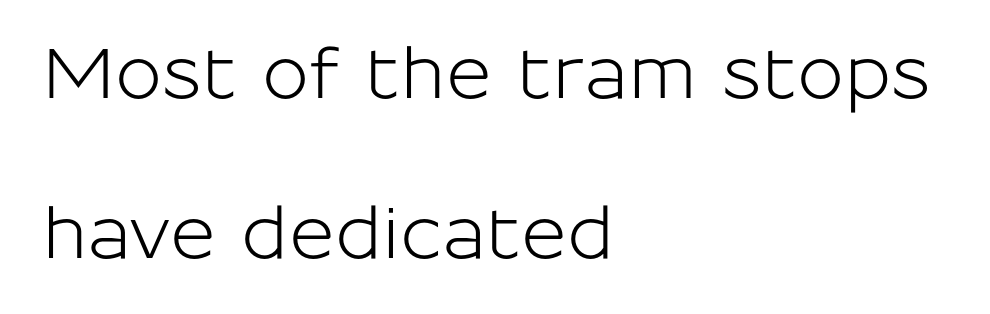
Q: Is the text italic (slanted)? A: No, it is upright.
Q: Is the typeface a serif or a sans-serif typeface? A: Sans-serif.
Q: Is the text underlined? A: No.
Q: How is the paragraph aligned? A: Left-aligned.
Q: Is the spacing between letters normal or unusually wide? A: Normal.
Q: Is the spacing between lines tight, normal or loose? A: Loose.
Q: Width (condensed, normal, or wide)? A: Normal.
Q: Stroke contrast? A: Low.
Q: x-height? A: Medium.
Q: Monospaced? A: No.
